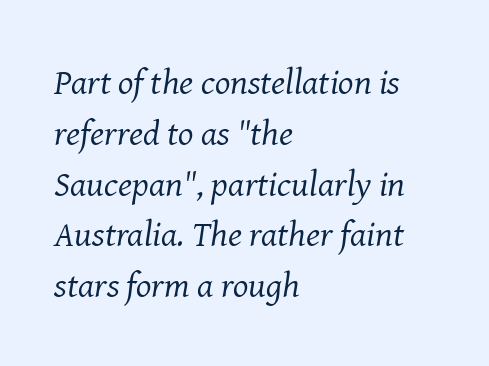
{"serif": "yes", "italic": "yes", "lean": "right", "slant_degrees": 8, "bold": "no", "weight": "regular", "width": "normal", "stroke_contrast": "medium", "x_height": "medium", "monospaced": "no", "underline": "no", "align": "left", "line_spacing": "normal", "line_spacing_ratio": 1.41, "letter_spacing": "normal", "letter_spacing_em": 0.0, "glyph_px": 36}
